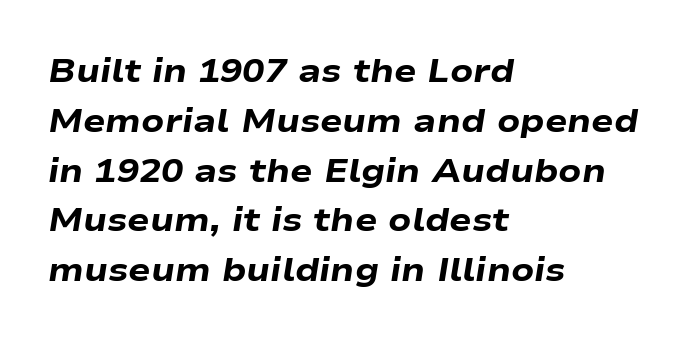
The specimen reads as italic at a glance. Notice how the passage keeps a crisp vertical edge on the left only. Character widths vary here, with narrow letters taking less room than wide ones. The type is set solid horizontally, with unmodified tracking. Stroke thickness is high; the sample reads as a true bold. If you measured baseline to baseline, you'd find a middling distance.
